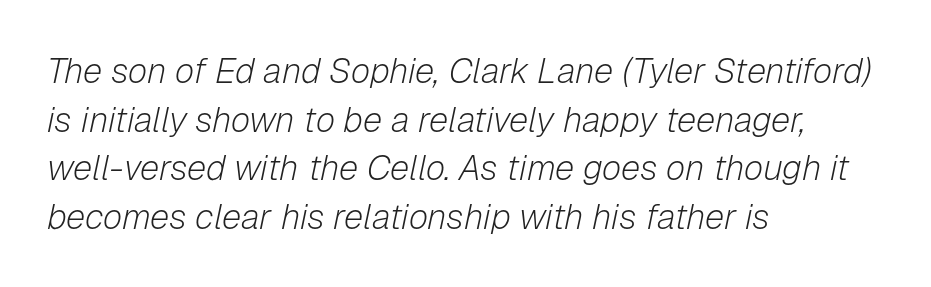
Q: Is the text bold? A: No.
Q: Is the text italic (slanted)? A: Yes, it leans right by about 12 degrees.
Q: Is the text underlined? A: No.
Q: How is the paragraph aligned? A: Left-aligned.
Q: Is the spacing between letters normal or unusually wide? A: Normal.
Q: Is the spacing between lines tight, normal or loose? A: Normal.
Q: Width (condensed, normal, or wide)? A: Normal.
Q: Stroke contrast? A: Low.
Q: x-height? A: Medium.
Q: Monospaced? A: No.
